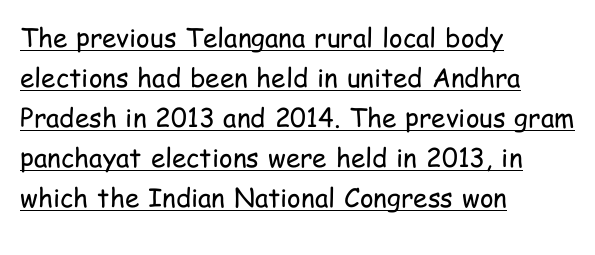
The image shows 26 px text type, upright; set left-aligned, normal line spacing (1.54x), normal letter spacing, underlined.
